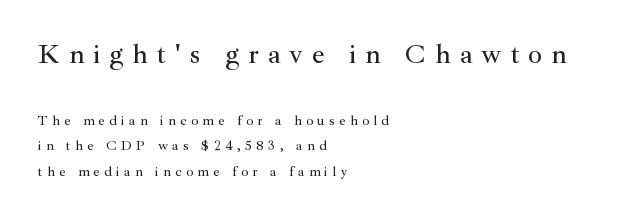
The image shows 28 px serif type, upright; set left-aligned, line spacing 1.83x, unusually wide letter spacing (+0.31 em), not underlined; the first (top) block is 2.0x larger; medium stroke contrast and a small x-height.
